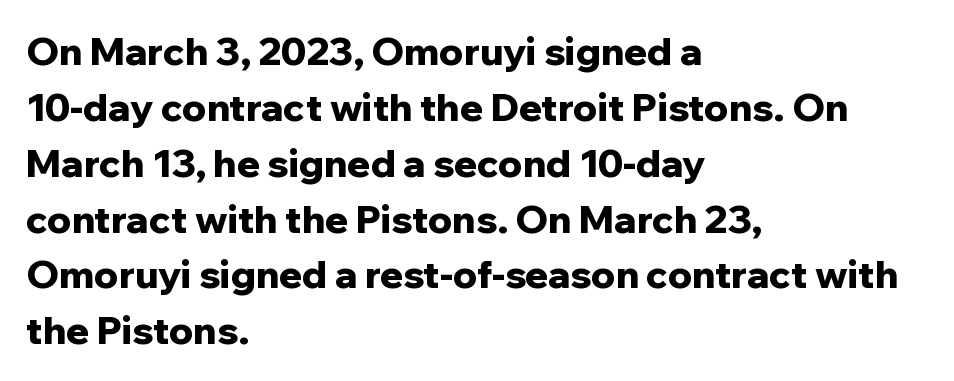
The image shows 38 px bold sans-serif type, upright; set left-aligned, normal line spacing (1.47x), normal letter spacing, not underlined; low stroke contrast and a medium x-height.
